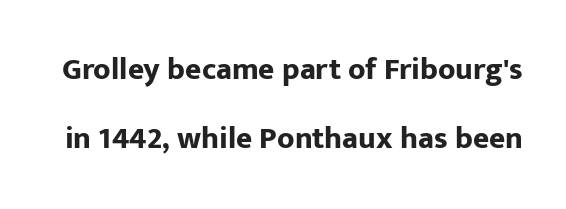
{"serif": "no", "italic": "no", "bold": "yes", "weight": "bold", "width": "normal", "stroke_contrast": "low", "x_height": "medium", "monospaced": "no", "underline": "no", "line_spacing": "loose", "line_spacing_ratio": 2.24, "letter_spacing": "normal", "letter_spacing_em": 0.0, "glyph_px": 31}
